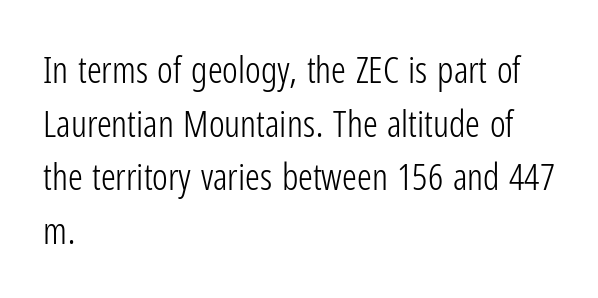
{"serif": "no", "italic": "no", "bold": "no", "weight": "light", "width": "condensed", "stroke_contrast": "low", "x_height": "medium", "monospaced": "no", "underline": "no", "align": "left", "line_spacing": "normal", "line_spacing_ratio": 1.45, "letter_spacing": "normal", "letter_spacing_em": 0.0, "glyph_px": 37}
